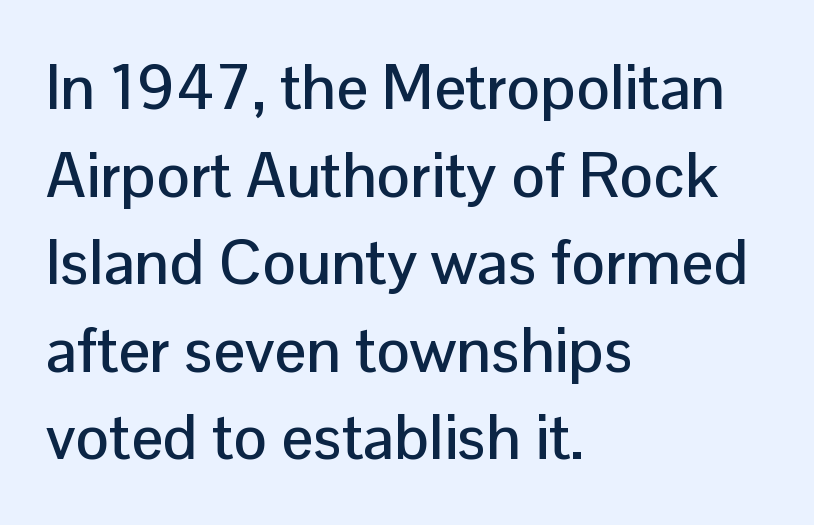
The image shows 63 px sans-serif type, upright; set left-aligned, normal line spacing (1.39x), normal letter spacing, not underlined; low stroke contrast and a medium x-height.
